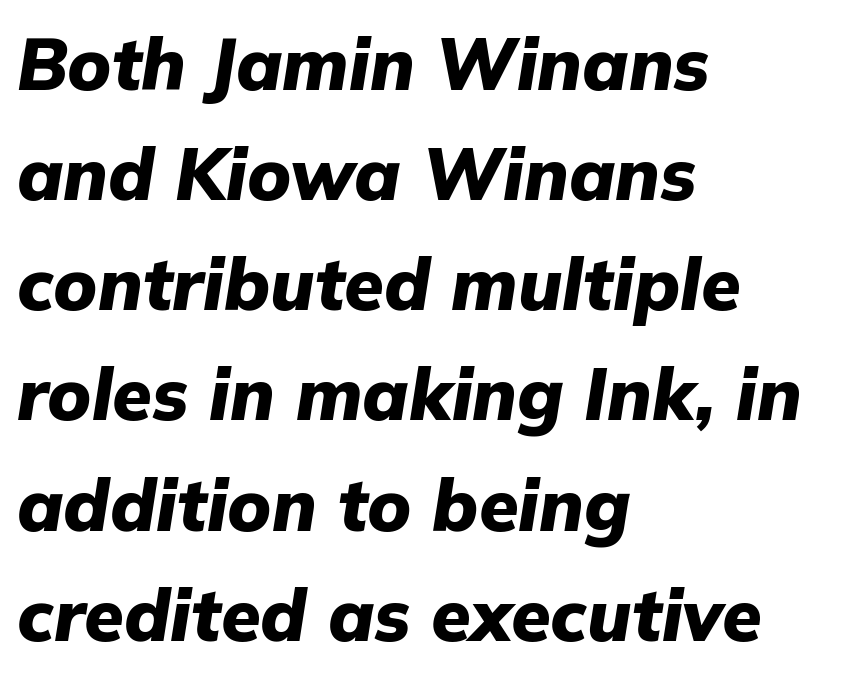
{"italic": "yes", "lean": "right", "slant_degrees": 9, "bold": "yes", "weight": "heavy", "width": "normal", "stroke_contrast": "low", "x_height": "medium", "monospaced": "no", "underline": "no", "align": "left", "line_spacing": "normal", "line_spacing_ratio": 1.53, "letter_spacing": "normal", "letter_spacing_em": 0.0, "glyph_px": 72}
